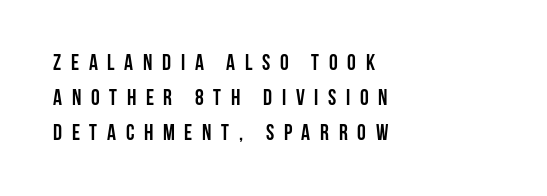
Q: Is the text bold? A: Yes.
Q: Is the text italic (slanted)? A: No, it is upright.
Q: Is the text underlined? A: No.
Q: How is the paragraph aligned? A: Left-aligned.
Q: Is the spacing between letters normal or unusually wide? A: Unusually wide.
Q: Is the spacing between lines tight, normal or loose? A: Normal.
